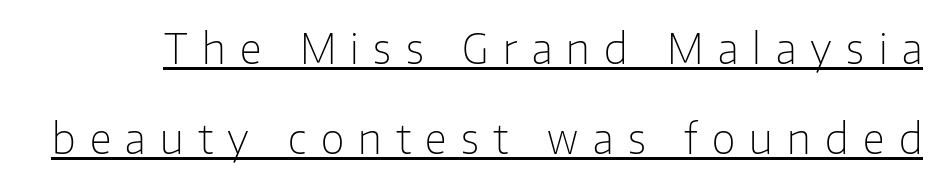
{"serif": "no", "italic": "no", "bold": "no", "weight": "light", "width": "normal", "stroke_contrast": "low", "x_height": "medium", "monospaced": "no", "underline": "yes", "line_spacing": "loose", "line_spacing_ratio": 2.19, "letter_spacing": "wide", "letter_spacing_em": 0.35, "glyph_px": 41}
